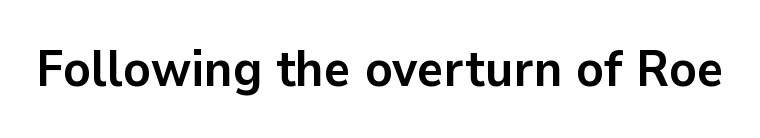
Anything drawn beneath the words? Only blank space. Note: no serifs on the glyphs. This is heavy type, rendered in bold. The letters advance in unequal steps, a hallmark of proportional type. Italic? Not at all — the glyphs are vertical.
